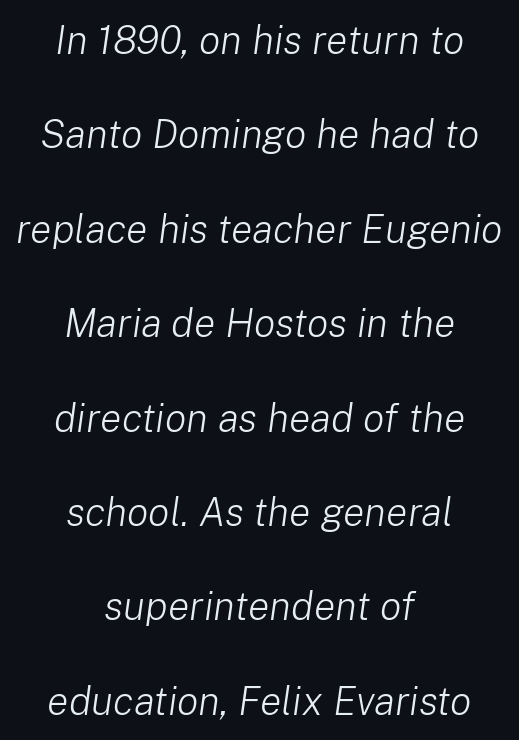
The image shows 40 px light type, italic (leaning right); set centered, loose line spacing (2.36x), normal letter spacing, not underlined; low stroke contrast and a medium x-height.
